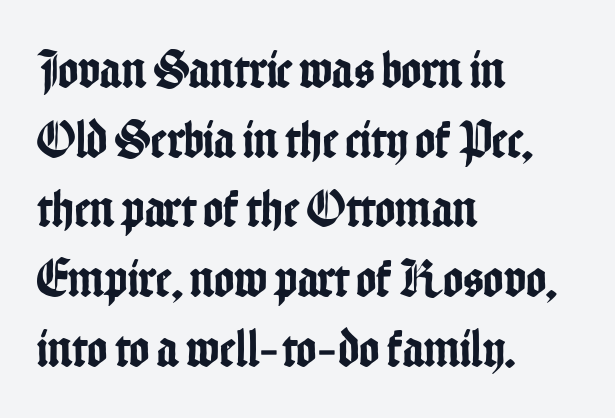
{"serif": "no", "italic": "no", "width": "condensed", "stroke_contrast": "low", "x_height": "medium", "monospaced": "no", "underline": "no", "align": "left", "line_spacing": "normal", "line_spacing_ratio": 1.29, "letter_spacing": "normal", "letter_spacing_em": 0.0, "glyph_px": 54}
